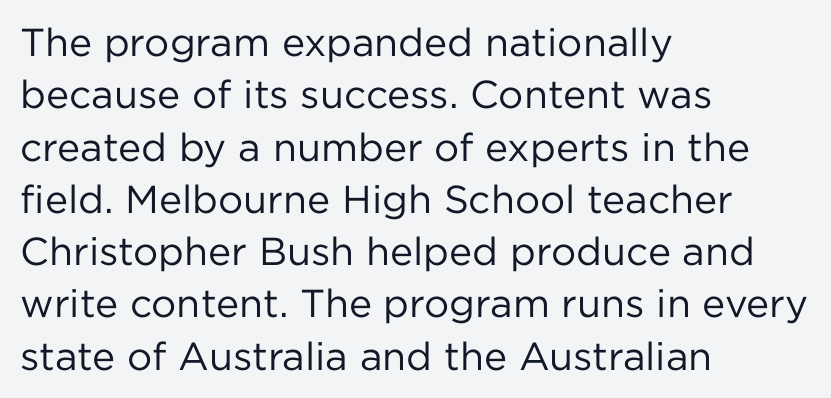
Q: Is the text bold? A: No.
Q: Is the text italic (slanted)? A: No, it is upright.
Q: Is the typeface a serif or a sans-serif typeface? A: Sans-serif.
Q: Is the text underlined? A: No.
Q: How is the paragraph aligned? A: Left-aligned.
Q: Is the spacing between letters normal or unusually wide? A: Normal.
Q: Is the spacing between lines tight, normal or loose? A: Normal.
Q: Width (condensed, normal, or wide)? A: Normal.
Q: Stroke contrast? A: Low.
Q: x-height? A: Medium.
Q: Monospaced? A: No.
